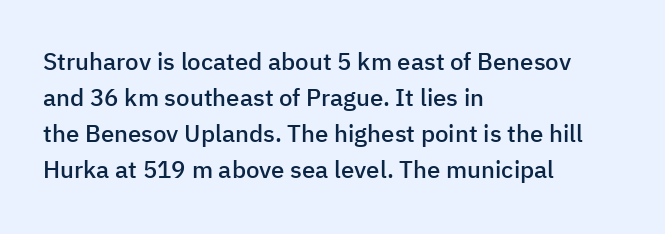
The image shows 24 px text type, upright; set left-aligned, normal line spacing (1.5x), normal letter spacing, not underlined.
